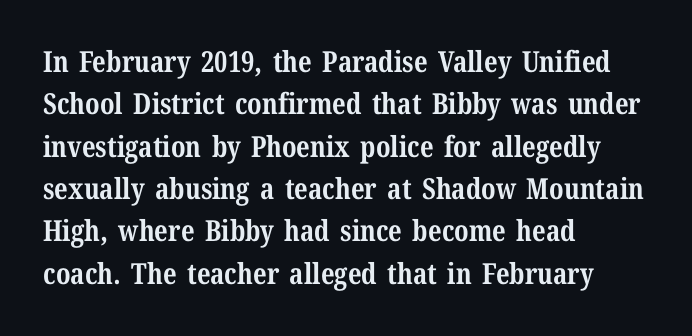
{"serif": "yes", "italic": "no", "bold": "yes", "weight": "bold", "width": "normal", "stroke_contrast": "medium", "x_height": "medium", "monospaced": "no", "underline": "no", "align": "left", "line_spacing": "normal", "line_spacing_ratio": 1.46, "letter_spacing": "normal", "letter_spacing_em": 0.0, "glyph_px": 29}
